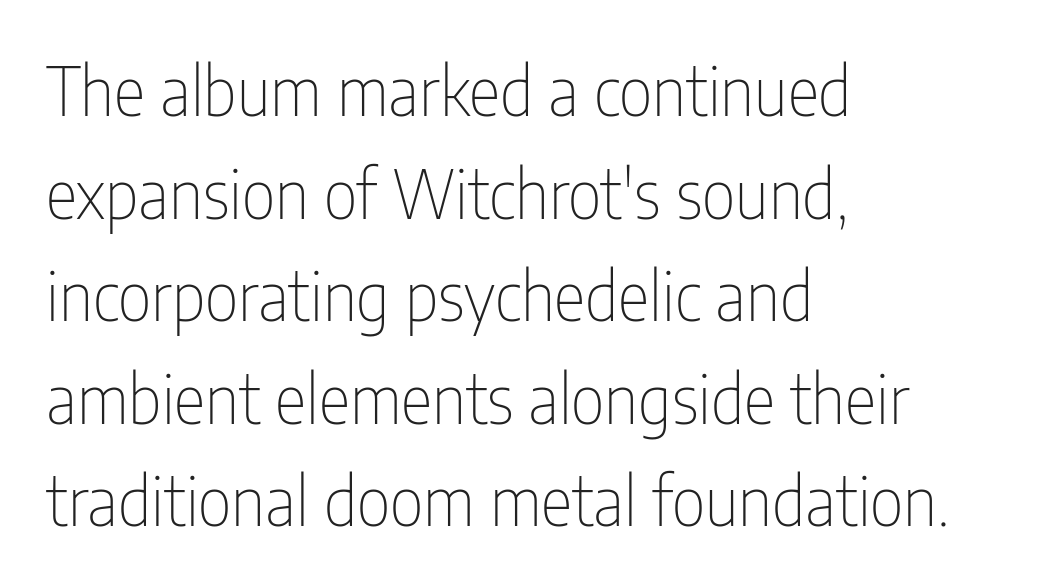
The image shows 67 px thin, condensed sans-serif type, upright; set left-aligned, normal line spacing (1.53x), normal letter spacing, not underlined; low stroke contrast and a medium x-height.
